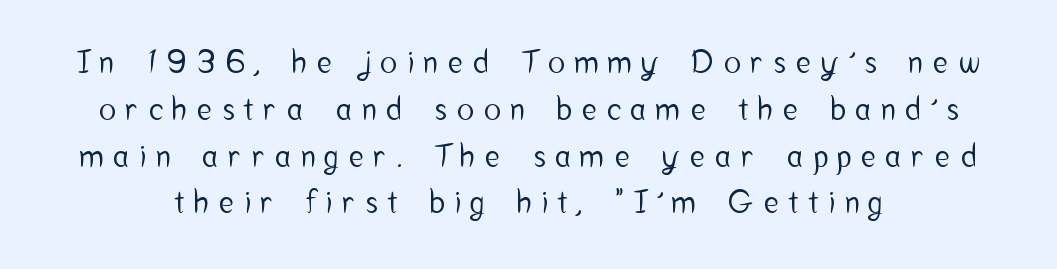
{"serif": "no", "italic": "no", "width": "condensed", "stroke_contrast": "low", "x_height": "medium", "monospaced": "no", "underline": "no", "align": "center", "line_spacing": "normal", "line_spacing_ratio": 1.51, "letter_spacing": "wide", "letter_spacing_em": 0.34, "glyph_px": 31}
